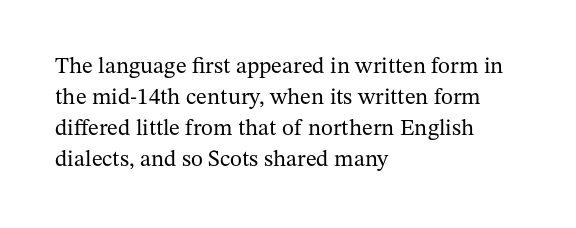
Posture: upright roman. The ragged edge is on the right, which tells us the setting is flush left. Reading down the column, the eye jumps a familiar distance to each next line. The specimen omits any rule beneath the text block's lines. The face looks like a standard text weight, possibly lighter.
